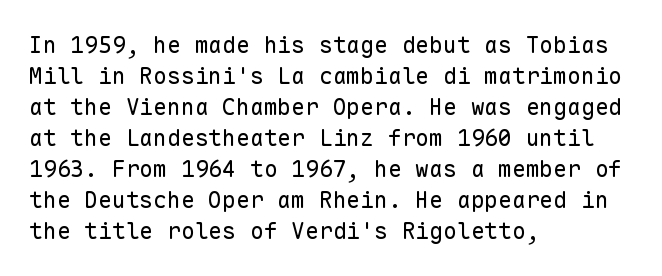
The image shows 23 px text type, upright; set left-aligned, normal line spacing (1.35x), normal letter spacing, not underlined.
